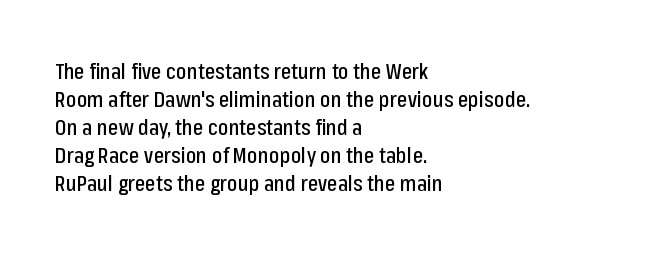
Q: Is the text italic (slanted)? A: No, it is upright.
Q: Is the text underlined? A: No.
Q: How is the paragraph aligned? A: Left-aligned.
Q: Is the spacing between letters normal or unusually wide? A: Normal.
Q: Is the spacing between lines tight, normal or loose? A: Normal.
